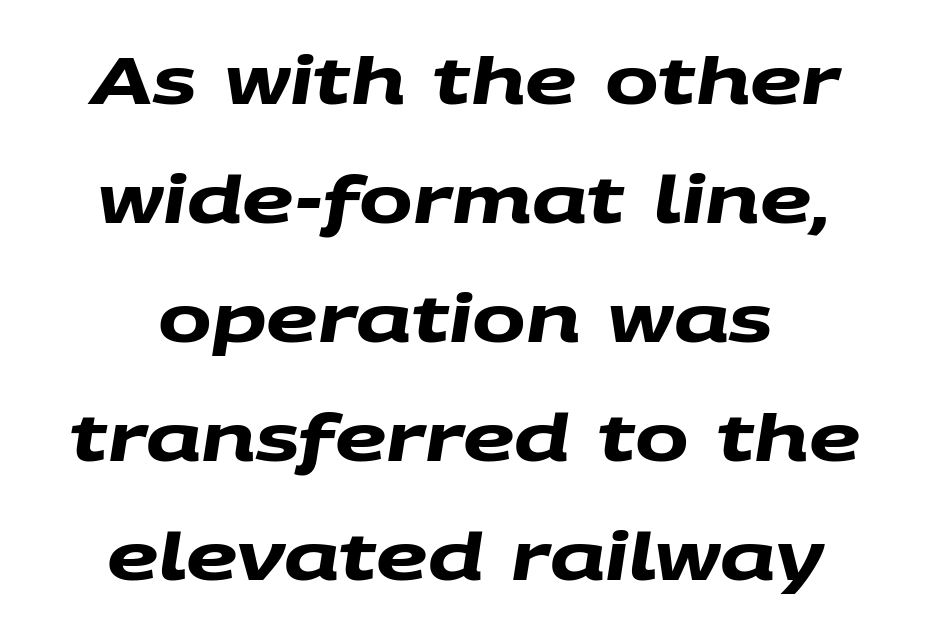
The face used here is rendered with its standard letterfit. The whitespace from short lines is split evenly between both sides. Check under the words: just untouched page. Varying glyph widths throughout — classic text-font behaviour. These lines are composed in type without serifs. Chunky letters — that's bold for sure.
